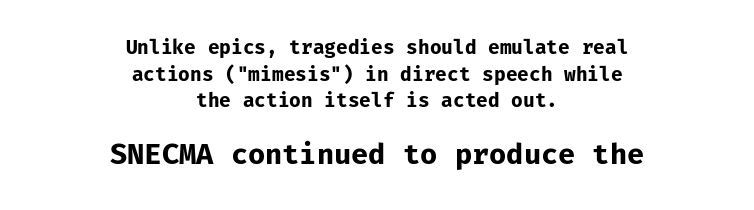
Compare the two chunks: the lower has the greater cap height. The text was rendered using a sans face with plain stroke endings. This sample uses an upright cut, with every glyph sitting square on the baseline. Thick stems and heavy bowls — unmistakably bold.
